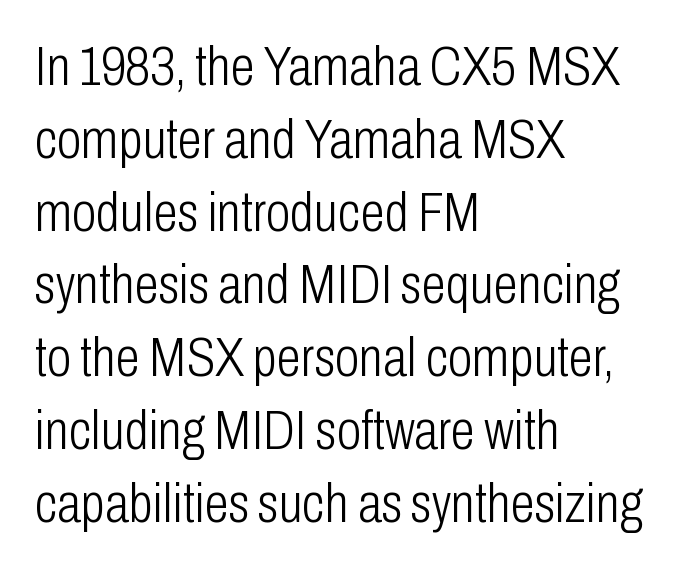
Q: Is the text bold? A: No.
Q: Is the text italic (slanted)? A: No, it is upright.
Q: Is the typeface a serif or a sans-serif typeface? A: Sans-serif.
Q: Is the text underlined? A: No.
Q: How is the paragraph aligned? A: Left-aligned.
Q: Is the spacing between letters normal or unusually wide? A: Normal.
Q: Is the spacing between lines tight, normal or loose? A: Normal.
Q: Width (condensed, normal, or wide)? A: Condensed.
Q: Stroke contrast? A: Low.
Q: x-height? A: Medium.
Q: Monospaced? A: No.
